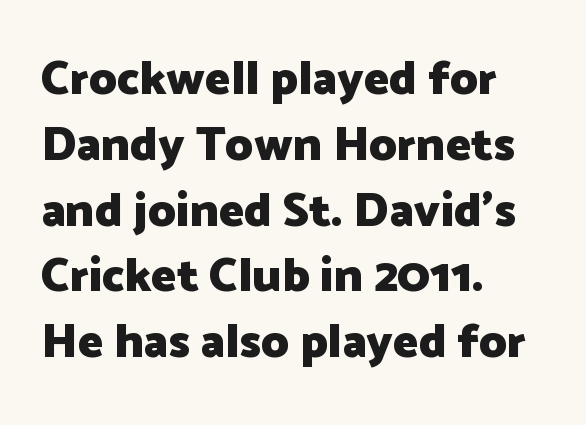
Q: Is the text bold? A: Yes.
Q: Is the text italic (slanted)? A: No, it is upright.
Q: Is the typeface a serif or a sans-serif typeface? A: Sans-serif.
Q: Is the text underlined? A: No.
Q: How is the paragraph aligned? A: Left-aligned.
Q: Is the spacing between letters normal or unusually wide? A: Normal.
Q: Is the spacing between lines tight, normal or loose? A: Normal.
Q: Width (condensed, normal, or wide)? A: Normal.
Q: Stroke contrast? A: Low.
Q: x-height? A: Medium.
Q: Monospaced? A: No.
